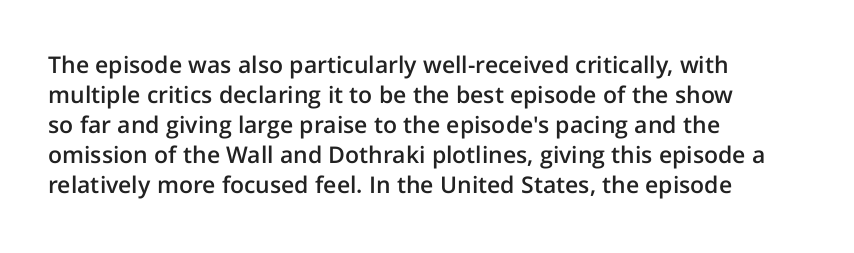
The image shows 23 px text type, upright; set left-aligned, normal line spacing (1.3x), normal letter spacing, not underlined.
